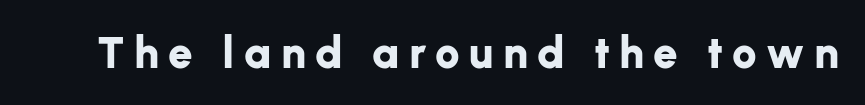
Q: Is the text bold? A: Yes.
Q: Is the text italic (slanted)? A: No, it is upright.
Q: Is the typeface a serif or a sans-serif typeface? A: Sans-serif.
Q: Is the text underlined? A: No.
Q: Is the spacing between letters normal or unusually wide? A: Unusually wide.
Q: Width (condensed, normal, or wide)? A: Normal.
Q: Stroke contrast? A: Low.
Q: x-height? A: Medium.
Q: Monospaced? A: No.
